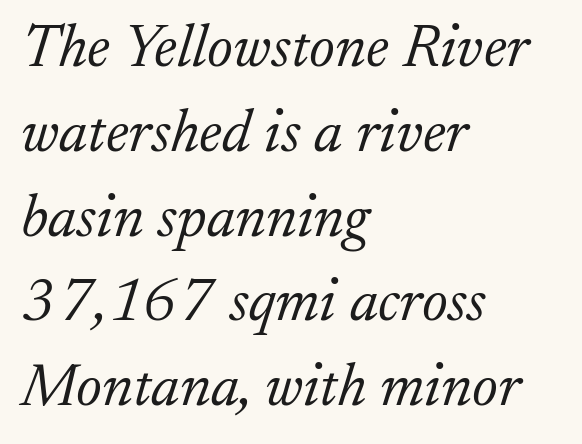
If you measured baseline to baseline, you'd find a middling distance. Characters are canted at an angle relative to the baseline's perpendicular. A student would call this left alignment; a typographer would say flush left, rag right. The gap between lines stays unmarked. No extra tracking has been applied to these lines.
